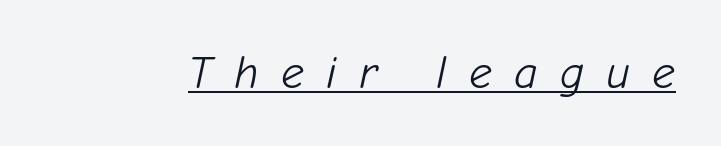
You could not count columns in this text — the font is proportionally spaced. Compared with ordinary roman type, these characters are visibly tilted. Each word looks stretched out because of the extra space between its letters. The passage shown is not bold in any degree. Quick note: underline on.
